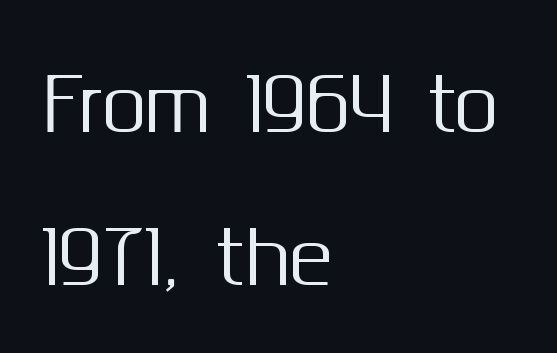
Q: Is the text italic (slanted)? A: No, it is upright.
Q: Is the typeface a serif or a sans-serif typeface? A: Sans-serif.
Q: Is the text underlined? A: No.
Q: How is the paragraph aligned? A: Left-aligned.
Q: Is the spacing between letters normal or unusually wide? A: Normal.
Q: Is the spacing between lines tight, normal or loose? A: Loose.
Q: Width (condensed, normal, or wide)? A: Normal.
Q: Stroke contrast? A: Medium.
Q: x-height? A: Medium.
Q: Monospaced? A: No.
